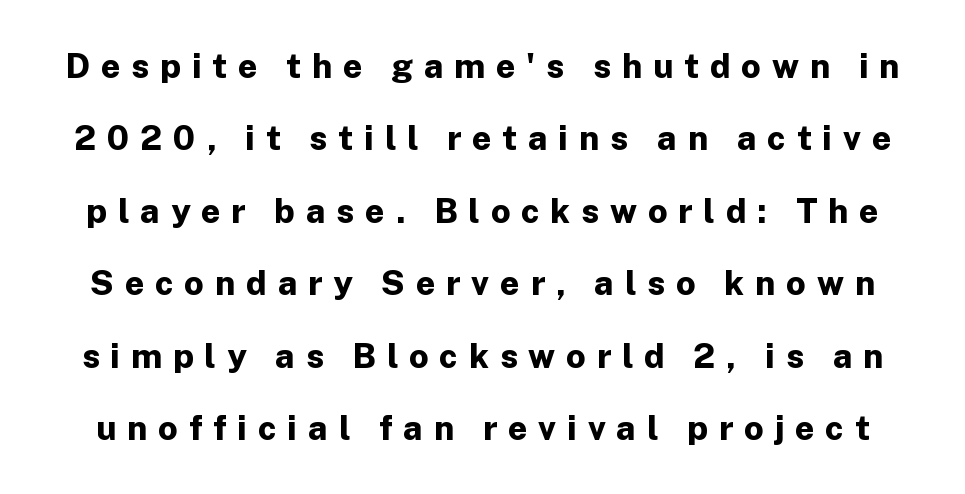
Q: Is the text bold? A: Yes.
Q: Is the text italic (slanted)? A: No, it is upright.
Q: Is the typeface a serif or a sans-serif typeface? A: Sans-serif.
Q: Is the text underlined? A: No.
Q: Is the spacing between letters normal or unusually wide? A: Unusually wide.
Q: Is the spacing between lines tight, normal or loose? A: Loose.
Q: Width (condensed, normal, or wide)? A: Normal.
Q: Stroke contrast? A: Low.
Q: x-height? A: Medium.
Q: Monospaced? A: No.
